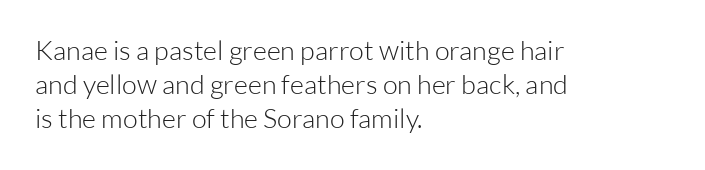
{"italic": "no", "bold": "no", "underline": "no", "align": "left", "line_spacing": "normal", "line_spacing_ratio": 1.26, "letter_spacing": "normal", "letter_spacing_em": 0.0, "glyph_px": 27}
